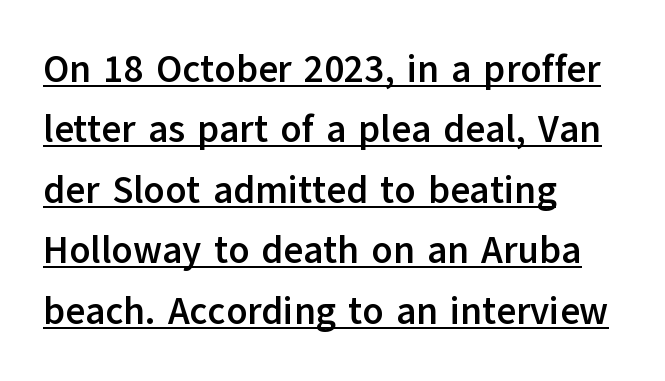
{"serif": "no", "italic": "no", "bold": "yes", "weight": "semibold", "width": "normal", "stroke_contrast": "low", "x_height": "medium", "monospaced": "no", "underline": "yes", "align": "left", "line_spacing": "normal", "line_spacing_ratio": 1.59, "letter_spacing": "normal", "letter_spacing_em": 0.0, "glyph_px": 38}
